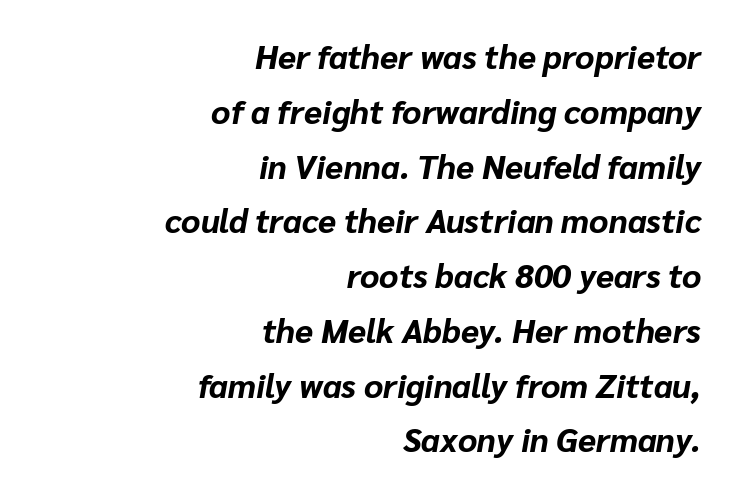
Q: Is the text bold? A: Yes.
Q: Is the text italic (slanted)? A: Yes, it leans right by about 10 degrees.
Q: Is the text underlined? A: No.
Q: How is the paragraph aligned? A: Right-aligned.
Q: Is the spacing between letters normal or unusually wide? A: Normal.
Q: Is the spacing between lines tight, normal or loose? A: Normal.
Q: Width (condensed, normal, or wide)? A: Normal.
Q: Stroke contrast? A: Low.
Q: x-height? A: Medium.
Q: Monospaced? A: No.
